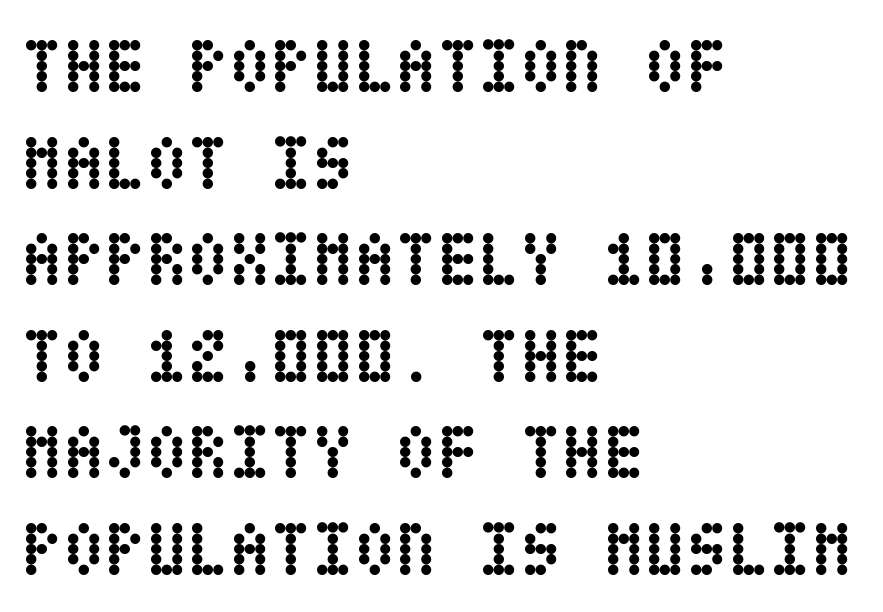
The image shows 76 px semibold, condensed type, upright; set left-aligned, normal line spacing (1.27x), normal letter spacing, not underlined; low stroke contrast and a large x-height.
